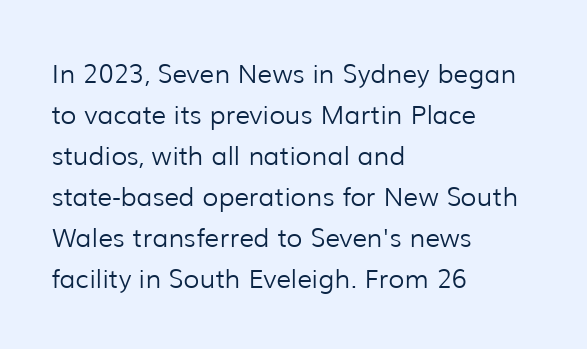
The image shows 26 px text type, upright; set left-aligned, normal line spacing (1.58x), normal letter spacing, not underlined.
